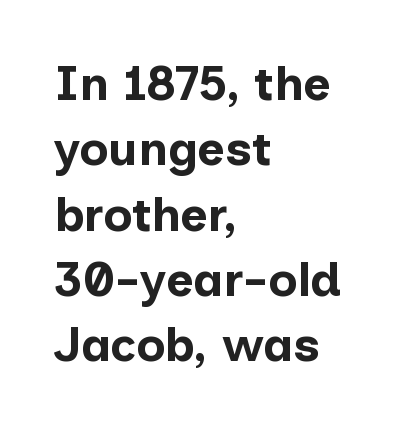
{"serif": "no", "italic": "no", "bold": "yes", "weight": "bold", "width": "normal", "stroke_contrast": "low", "x_height": "medium", "monospaced": "no", "underline": "no", "align": "left", "line_spacing": "normal", "line_spacing_ratio": 1.36, "letter_spacing": "normal", "letter_spacing_em": 0.0, "glyph_px": 48}
